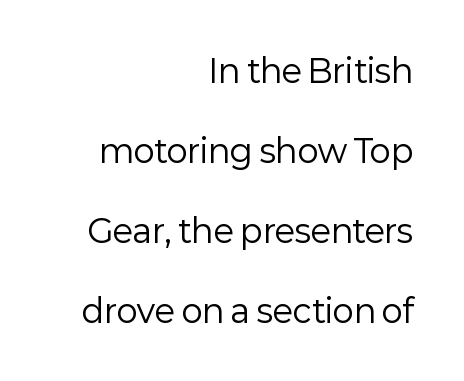
The image shows 32 px regular-weight sans-serif type, upright; set right-aligned, loose line spacing (2.5x), normal letter spacing, not underlined; low stroke contrast and a medium x-height.
